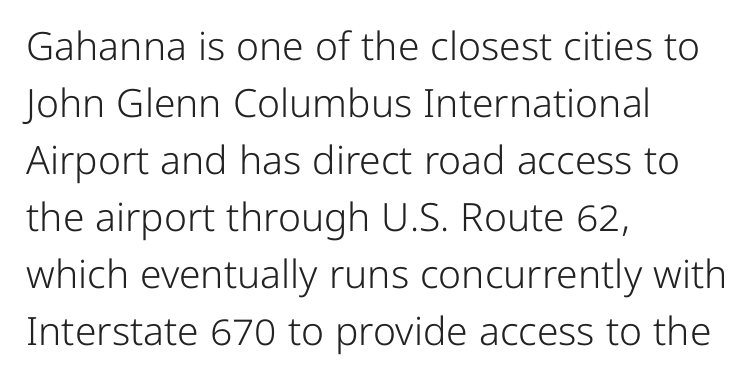
The image shows 39 px light sans-serif type, upright; set left-aligned, normal line spacing (1.46x), normal letter spacing, not underlined; low stroke contrast and a medium x-height.
